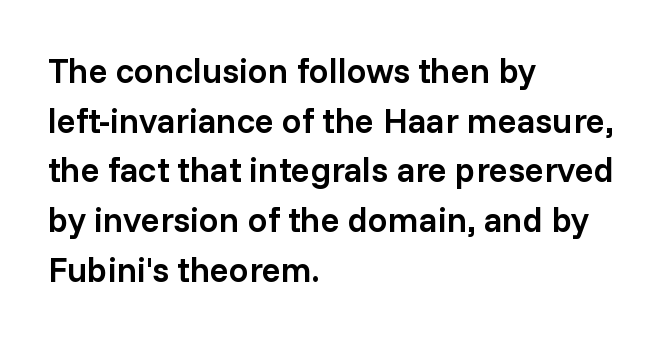
The passage shown is not underscored anywhere. Here the designer chose a conventional face with non-uniform glyph widths. Horizontally, the lines are justified to the leading edge only. Quick note: not italic, upright. Check where the strokes stop: nothing finishes them off — pure sans. Is the letter spacing exaggerated? No — it looks like the ordinary default.
